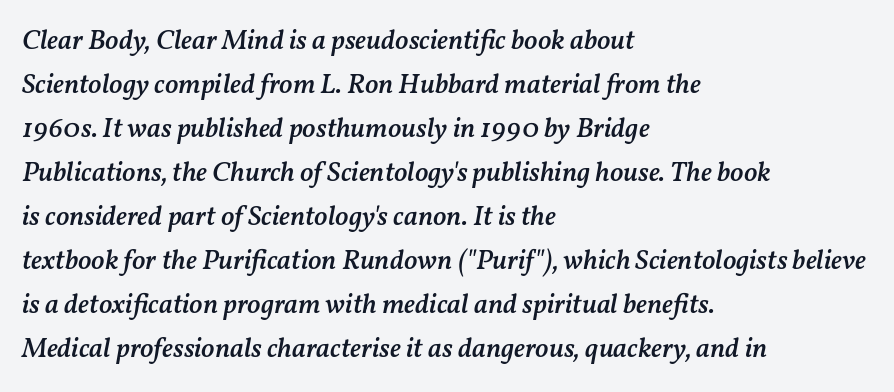
Q: Is the text bold? A: Semi-bold.
Q: Is the text italic (slanted)? A: Yes, it leans right by about 11 degrees.
Q: Is the text underlined? A: No.
Q: How is the paragraph aligned? A: Left-aligned.
Q: Is the spacing between letters normal or unusually wide? A: Normal.
Q: Is the spacing between lines tight, normal or loose? A: Normal.
Q: Width (condensed, normal, or wide)? A: Normal.
Q: Stroke contrast? A: Medium.
Q: x-height? A: Medium.
Q: Monospaced? A: No.
